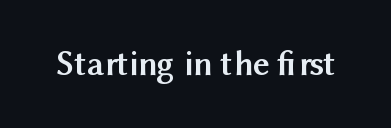
The image shows 36 px semibold sans-serif type, upright; set normal letter spacing, not underlined; medium stroke contrast and a medium x-height.
